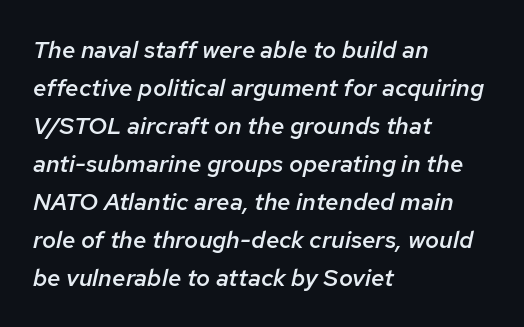
The image shows 24 px text type, italic (leaning right); set left-aligned, normal line spacing (1.58x), normal letter spacing, not underlined.
